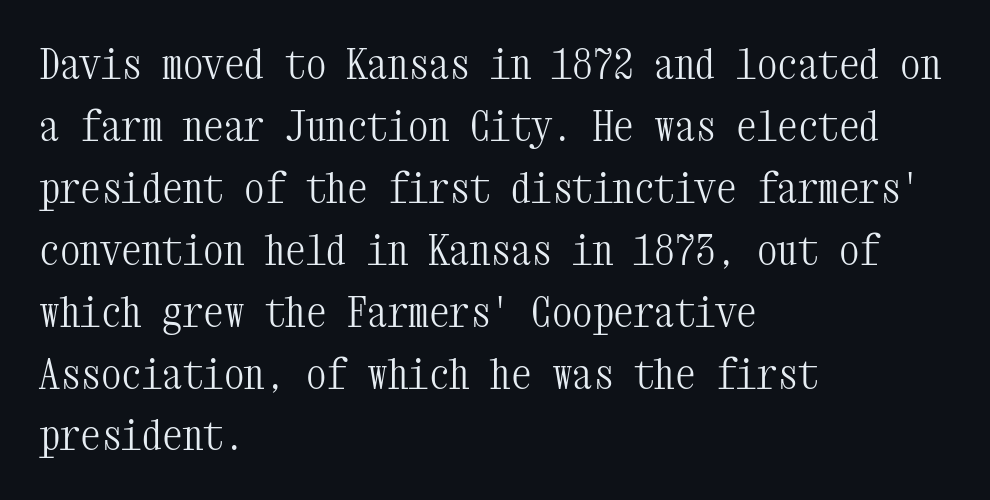
Q: Is the text bold? A: No.
Q: Is the text italic (slanted)? A: No, it is upright.
Q: Is the typeface a serif or a sans-serif typeface? A: Serif.
Q: Is the text underlined? A: No.
Q: How is the paragraph aligned? A: Left-aligned.
Q: Is the spacing between letters normal or unusually wide? A: Normal.
Q: Is the spacing between lines tight, normal or loose? A: Normal.
Q: Width (condensed, normal, or wide)? A: Condensed.
Q: Stroke contrast? A: Medium.
Q: x-height? A: Medium.
Q: Monospaced? A: Yes.
